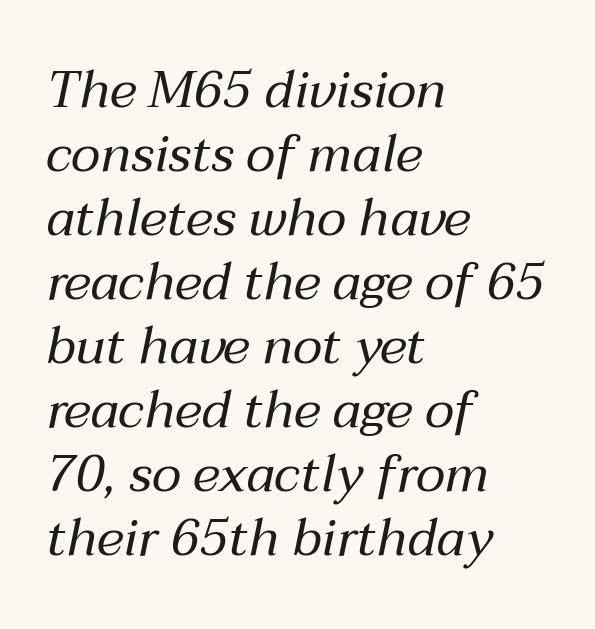
Q: Is the text bold? A: No.
Q: Is the text italic (slanted)? A: Yes, it leans right by about 12 degrees.
Q: Is the text underlined? A: No.
Q: How is the paragraph aligned? A: Left-aligned.
Q: Is the spacing between letters normal or unusually wide? A: Normal.
Q: Width (condensed, normal, or wide)? A: Normal.
Q: Stroke contrast? A: Medium.
Q: x-height? A: Medium.
Q: Monospaced? A: No.
